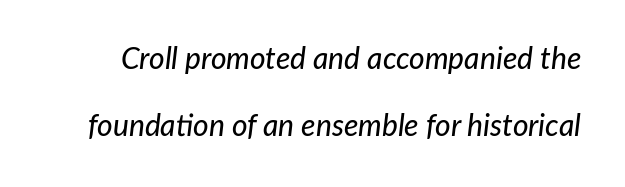
The image shows 30 px text type, italic (leaning right); set loose line spacing (2.25x), normal letter spacing, not underlined; low stroke contrast and a medium x-height.
